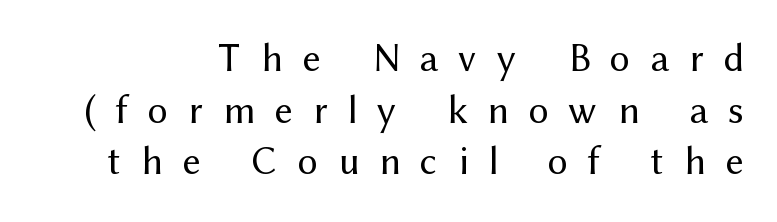
Q: Is the text bold? A: No.
Q: Is the text italic (slanted)? A: No, it is upright.
Q: Is the typeface a serif or a sans-serif typeface? A: Sans-serif.
Q: Is the text underlined? A: No.
Q: How is the paragraph aligned? A: Right-aligned.
Q: Is the spacing between letters normal or unusually wide? A: Unusually wide.
Q: Is the spacing between lines tight, normal or loose? A: Normal.
Q: Width (condensed, normal, or wide)? A: Normal.
Q: Stroke contrast? A: Medium.
Q: x-height? A: Medium.
Q: Monospaced? A: No.
